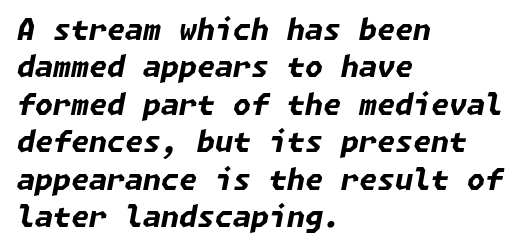
{"italic": "yes", "lean": "right", "slant_degrees": 11, "bold": "yes", "weight": "bold", "width": "normal", "stroke_contrast": "low", "x_height": "medium", "underline": "no", "align": "left", "line_spacing": "normal", "line_spacing_ratio": 1.29, "letter_spacing": "normal", "letter_spacing_em": 0.0, "glyph_px": 29}
